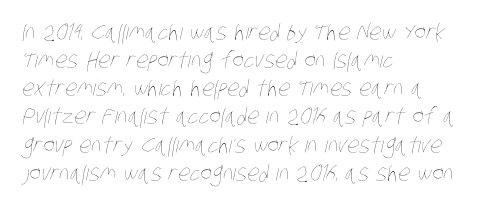
The image shows 22 px text type; set left-aligned, normal line spacing (1.28x), normal letter spacing, not underlined.
